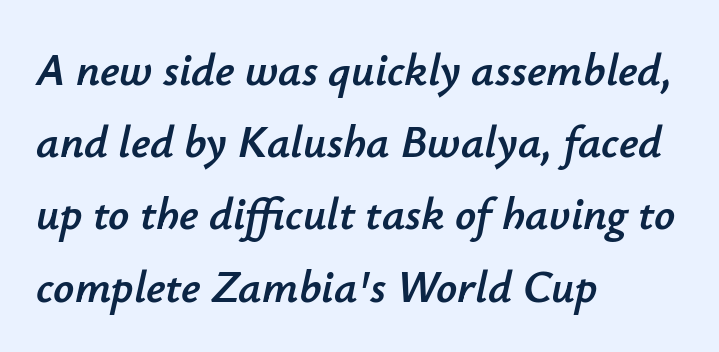
This sample is left-justified, so line endings fall wherever the words run out. The horizontal fit of the characters is conventional and even. This rendering features lettering with no underline. What's the leading like? Ordinary, nothing unusual. Italic: yes, the glyphs are oblique. The rendering uses natural spacing where letterforms have individual widths.
